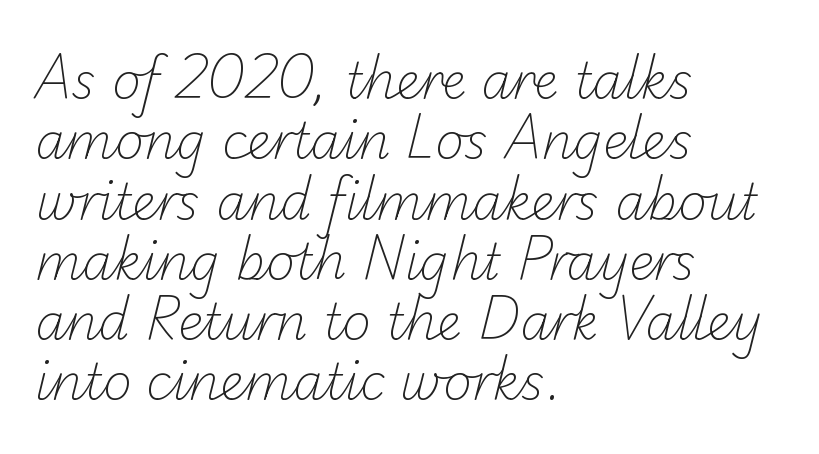
{"serif": "no", "bold": "no", "weight": "light", "width": "normal", "stroke_contrast": "low", "x_height": "small", "monospaced": "no", "underline": "no", "align": "left", "line_spacing_ratio": 1.23, "letter_spacing": "normal", "letter_spacing_em": 0.0, "glyph_px": 49}
